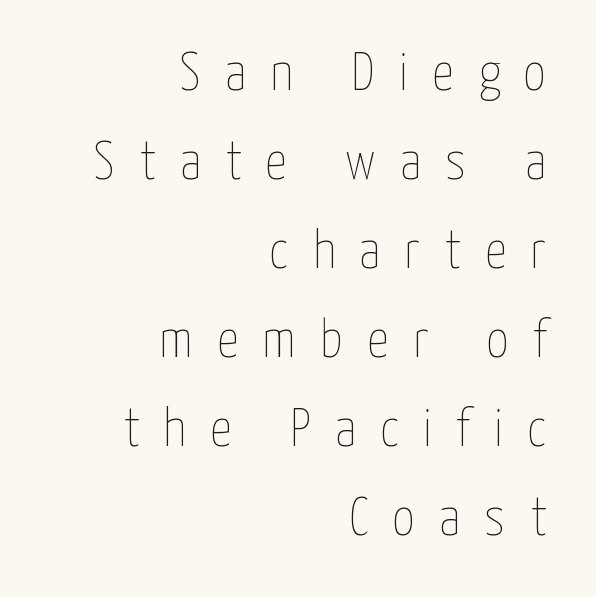
Q: Is the text bold? A: No.
Q: Is the text italic (slanted)? A: No, it is upright.
Q: Is the text underlined? A: No.
Q: How is the paragraph aligned? A: Right-aligned.
Q: Is the spacing between letters normal or unusually wide? A: Unusually wide.
Q: Is the spacing between lines tight, normal or loose? A: Normal.
Q: Width (condensed, normal, or wide)? A: Condensed.
Q: Stroke contrast? A: Low.
Q: x-height? A: Medium.
Q: Monospaced? A: No.
